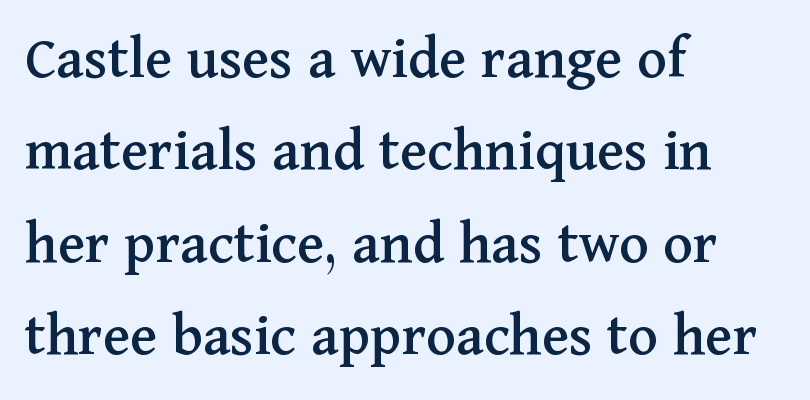
All the whitespace from short lines collects on the right. Evenly set lines give the paragraph a standard silhouette. These lines keep a tight, regular rhythm from letter to letter. The passage shown is typed in a proportional face where columns would drift.
